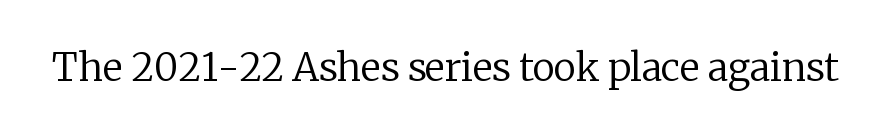
Q: Is the text bold? A: No.
Q: Is the text italic (slanted)? A: No, it is upright.
Q: Is the typeface a serif or a sans-serif typeface? A: Serif.
Q: Is the text underlined? A: No.
Q: Is the spacing between letters normal or unusually wide? A: Normal.
Q: Width (condensed, normal, or wide)? A: Normal.
Q: Stroke contrast? A: Low.
Q: x-height? A: Medium.
Q: Monospaced? A: No.
